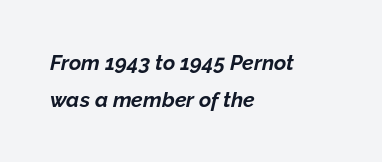
The passage shown is emphatically bold. The passage shown leans; its letterforms are oblique. Glance below the letters and you will spot only blank space. Spacing between characters is what you'd get straight out of the box. Notice how the passage keeps a crisp vertical edge on the left only.
